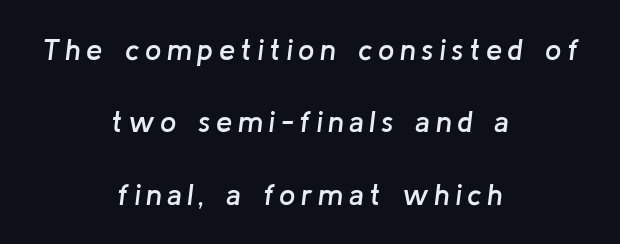
One-word summary of the alignment: center. Would a proofreader flag this as italicized? Yes. The words here are not underlined. Look at the stroke-to-counter ratio: somewhat heavy, a semibold.
